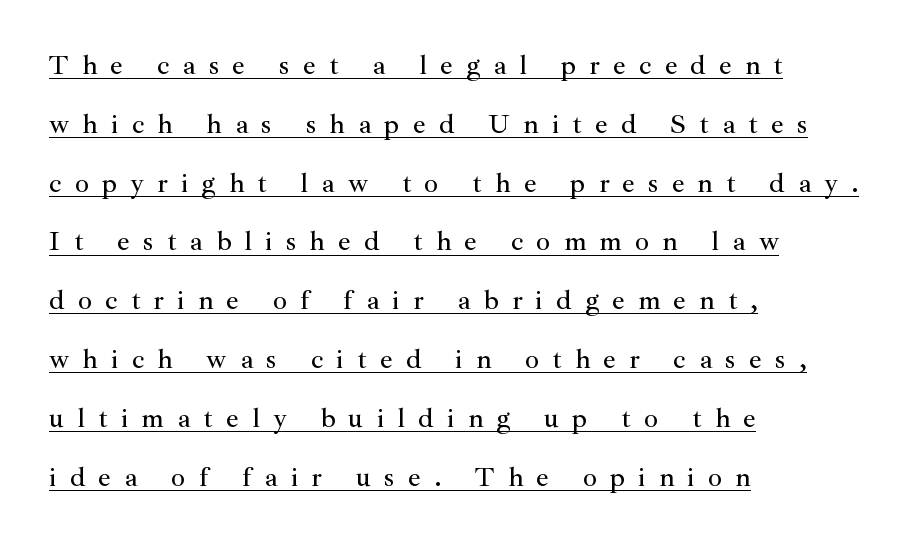
Q: Is the text italic (slanted)? A: No, it is upright.
Q: Is the typeface a serif or a sans-serif typeface? A: Serif.
Q: Is the text underlined? A: Yes.
Q: How is the paragraph aligned? A: Left-aligned.
Q: Is the spacing between letters normal or unusually wide? A: Unusually wide.
Q: Is the spacing between lines tight, normal or loose? A: Loose.
Q: Width (condensed, normal, or wide)? A: Normal.
Q: Stroke contrast? A: Medium.
Q: x-height? A: Small.
Q: Monospaced? A: No.
